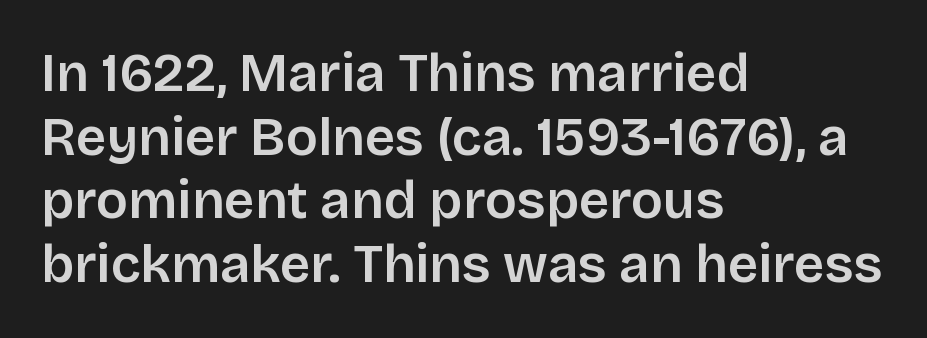
{"serif": "no", "italic": "no", "bold": "semi", "weight": "semibold", "width": "normal", "stroke_contrast": "low", "x_height": "large", "monospaced": "no", "underline": "no", "align": "left", "line_spacing_ratio": 1.2, "letter_spacing": "normal", "letter_spacing_em": 0.0, "glyph_px": 53}
